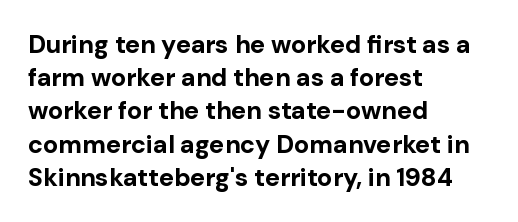
Q: Is the text bold? A: Yes.
Q: Is the text italic (slanted)? A: No, it is upright.
Q: Is the text underlined? A: No.
Q: How is the paragraph aligned? A: Left-aligned.
Q: Is the spacing between letters normal or unusually wide? A: Normal.
Q: Is the spacing between lines tight, normal or loose? A: Normal.
